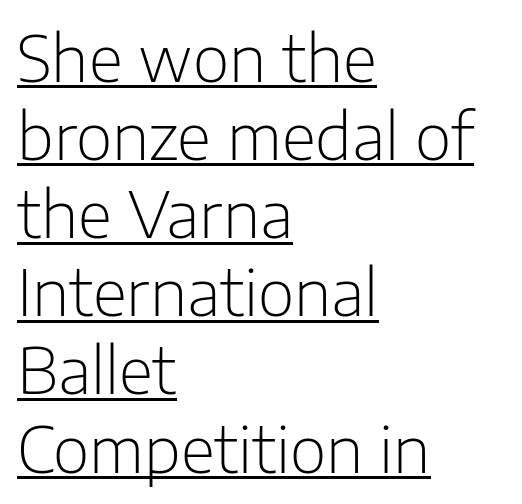
Underlining? Definitely there. This sample has the flowing, uneven cadence of proportional lettering. Horizontally, the lines are justified to the leading edge only. A typesetter would mark this as roman, not italic. Nobody touched the tracking dial on this one. The typeface chosen for these lines omits serifs.
